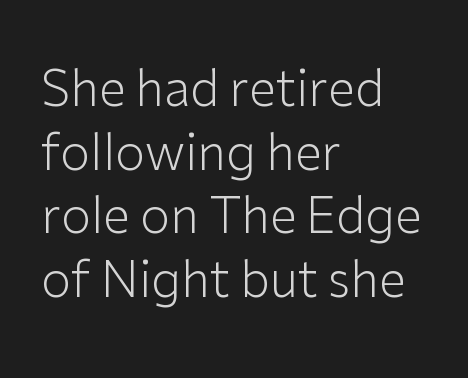
Reading down the column, the eye jumps a familiar distance to each next line. No italicization has been applied; the sample stays upright. The glyphs in this specimen are sans serif. The font sits on the lighter half of the weight spectrum, regular included.
